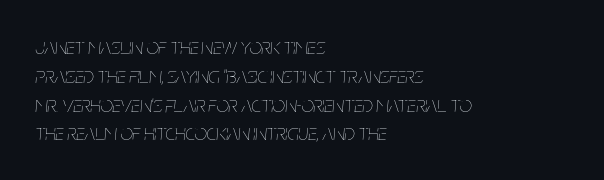
Any mark beneath the type? The region is blank. This block has exactly the height ordinary leading produces. The typesetting does not lean heavy: it is not bold. Tracking here is standard; glyphs follow each other at the usual distance. Layout note: lines flush left. It's the slanting kind of type.
